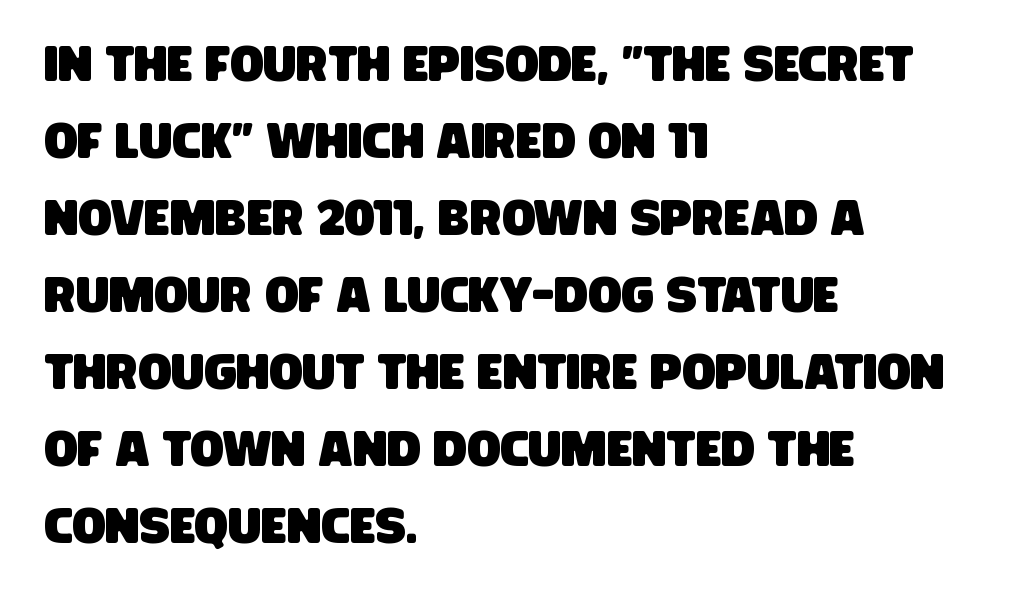
Observe the ordinary spacing: letters are neighbours, not strangers. This rendering features lettering with no underline. What's the leading like? Ordinary, nothing unusual. Each letter's strokes conclude bluntly, with no projecting serifs. Horizontally, the lines are justified to the leading edge only.
